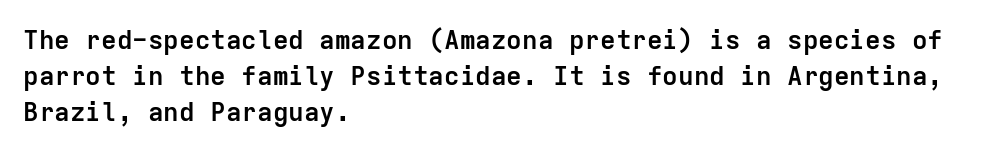
{"italic": "no", "bold": "yes", "underline": "no", "align": "left", "line_spacing": "normal", "line_spacing_ratio": 1.38, "letter_spacing": "normal", "letter_spacing_em": 0.0, "glyph_px": 26}
